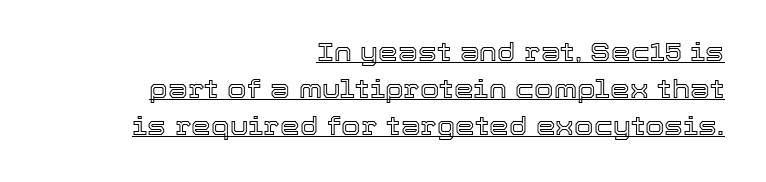
Unlike italic type, these characters show no tilt at all. The glyphs are accompanied by a horizontal stroke just below them. Compared with typical body copy, the letter spacing here is the same. Rows of type keep a routine distance in the vertical direction.
